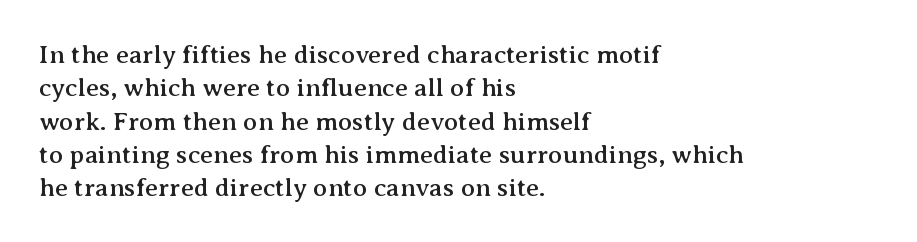
Q: Is the text italic (slanted)? A: No, it is upright.
Q: Is the text underlined? A: No.
Q: How is the paragraph aligned? A: Left-aligned.
Q: Is the spacing between letters normal or unusually wide? A: Normal.
Q: Is the spacing between lines tight, normal or loose? A: Normal.
